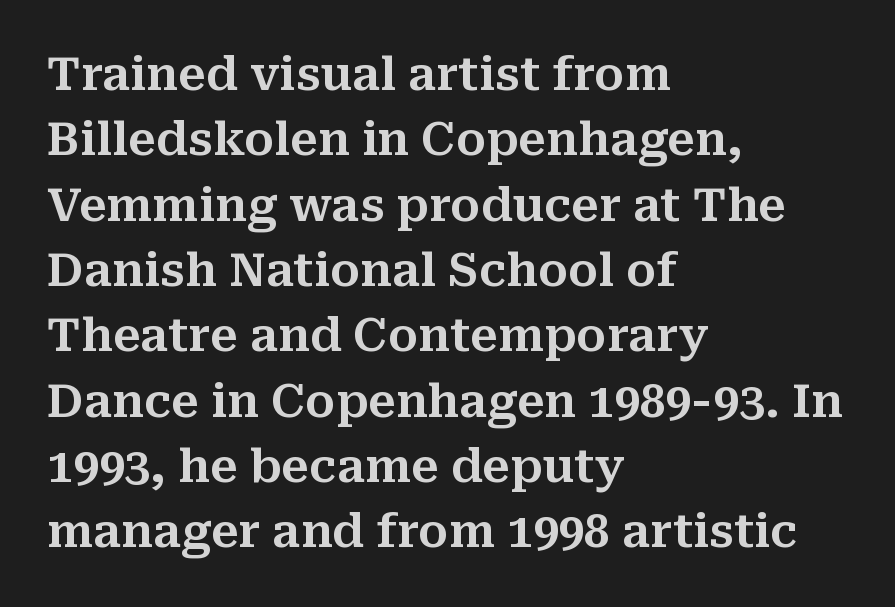
The image shows 46 px serif type, upright; set left-aligned, normal line spacing (1.42x), normal letter spacing, not underlined; medium stroke contrast and a medium x-height.
